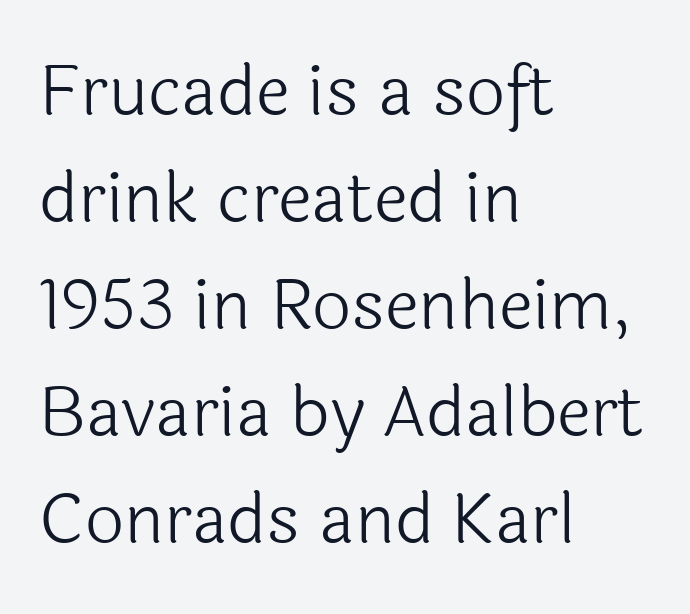
No extra ink here — the face is not bold. The type family on display is of the sans-serif kind. The rendering uses natural spacing where letterforms have individual widths. Inter-character spacing is left at the font's built-in metrics.
